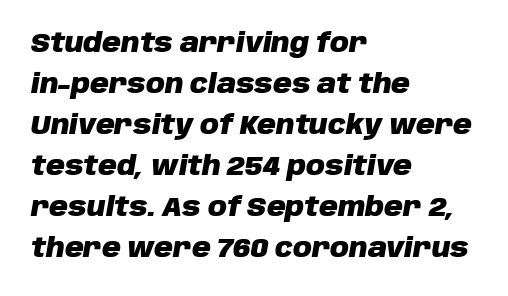
{"italic": "yes", "lean": "right", "slant_degrees": 10, "bold": "yes", "underline": "no", "align": "left", "line_spacing": "normal", "line_spacing_ratio": 1.58, "letter_spacing": "normal", "letter_spacing_em": 0.0, "glyph_px": 26}
